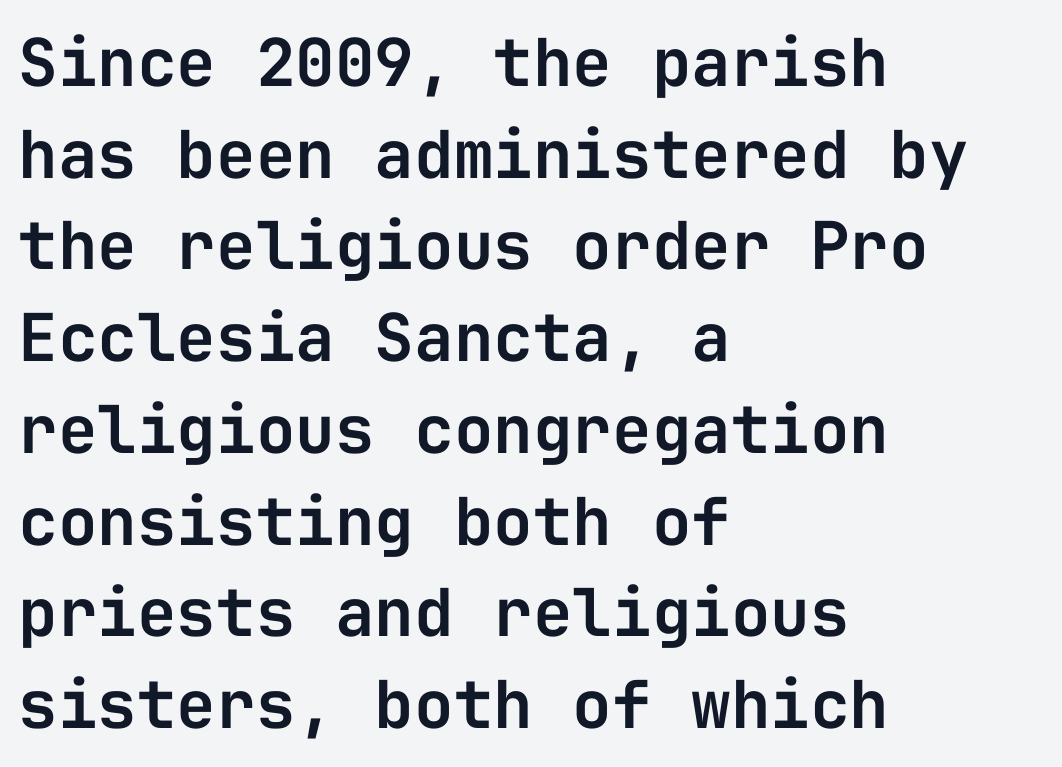
{"serif": "no", "italic": "no", "width": "normal", "stroke_contrast": "low", "x_height": "medium", "monospaced": "yes", "underline": "no", "align": "left", "line_spacing": "normal", "line_spacing_ratio": 1.39, "letter_spacing": "normal", "letter_spacing_em": 0.0, "glyph_px": 66}
